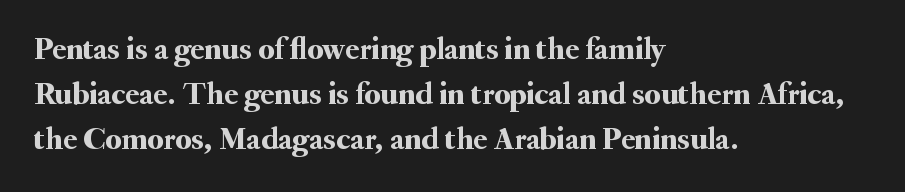
A typesetter would call this leading conventional body-copy spacing. Type without underlining. The typography opts for an upright posture over an oblique one. The text block is weighted toward the left margin, trailing off unevenly rightward.
